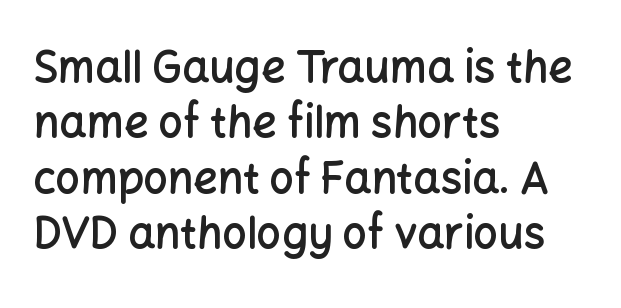
{"serif": "no", "italic": "no", "bold": "semi", "weight": "semibold", "width": "normal", "stroke_contrast": "low", "x_height": "medium", "monospaced": "no", "underline": "no", "align": "left", "line_spacing": "normal", "line_spacing_ratio": 1.29, "letter_spacing": "normal", "letter_spacing_em": 0.0, "glyph_px": 43}
